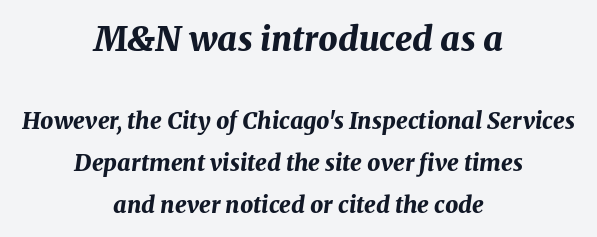
The image shows 34 px bold type, italic (leaning right); set centered, line spacing 1.82x, normal letter spacing, not underlined; the first (top) block is 1.48x larger; medium stroke contrast and a medium x-height.
